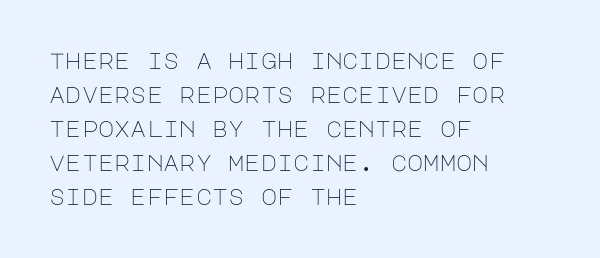
{"italic": "no", "bold": "no", "underline": "no", "align": "left", "line_spacing": "normal", "line_spacing_ratio": 1.55, "letter_spacing": "normal", "letter_spacing_em": 0.0, "glyph_px": 22}
